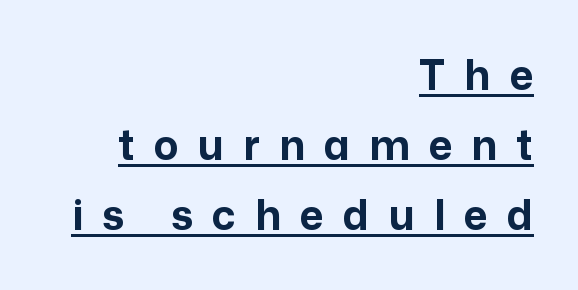
The image shows 41 px bold sans-serif type, upright; set right-aligned, line spacing 1.71x, unusually wide letter spacing (+0.47 em), underlined; low stroke contrast and a medium x-height.
